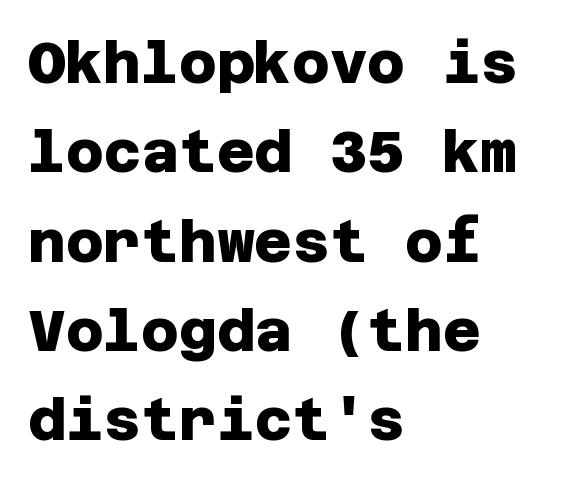
{"serif": "no", "bold": "yes", "weight": "heavy", "width": "normal", "stroke_contrast": "low", "x_height": "large", "underline": "no", "align": "left", "line_spacing": "normal", "line_spacing_ratio": 1.54, "letter_spacing": "normal", "letter_spacing_em": 0.0, "glyph_px": 58}
